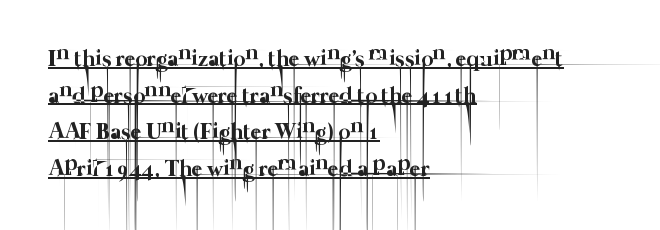
{"bold": "no", "underline": "yes", "align": "left", "line_spacing": "normal", "line_spacing_ratio": 1.59, "letter_spacing": "normal", "letter_spacing_em": 0.0, "glyph_px": 23}
